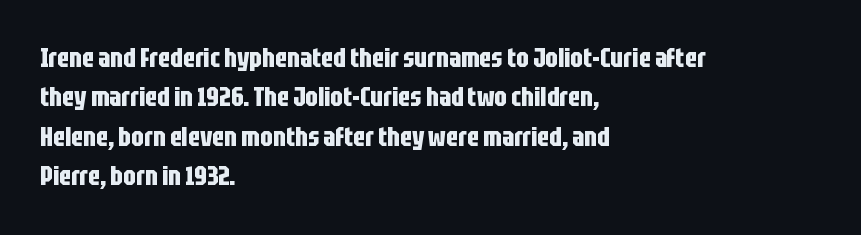
Q: Is the text bold? A: Yes.
Q: Is the text italic (slanted)? A: No, it is upright.
Q: Is the text underlined? A: No.
Q: How is the paragraph aligned? A: Left-aligned.
Q: Is the spacing between letters normal or unusually wide? A: Normal.
Q: Is the spacing between lines tight, normal or loose? A: Normal.
